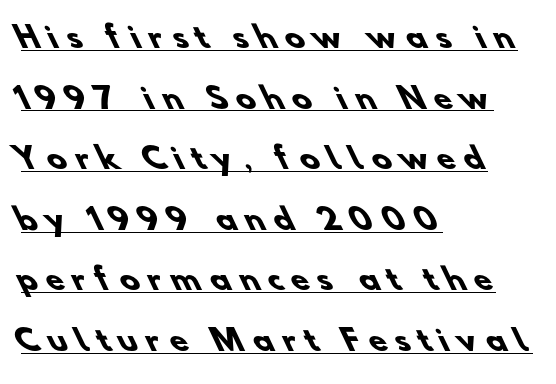
Q: Is the text bold? A: Yes.
Q: Is the typeface a serif or a sans-serif typeface? A: Sans-serif.
Q: Is the text underlined? A: Yes.
Q: How is the paragraph aligned? A: Left-aligned.
Q: Is the spacing between letters normal or unusually wide? A: Unusually wide.
Q: Is the spacing between lines tight, normal or loose? A: Loose.
Q: Width (condensed, normal, or wide)? A: Normal.
Q: Stroke contrast? A: Low.
Q: x-height? A: Small.
Q: Monospaced? A: No.
